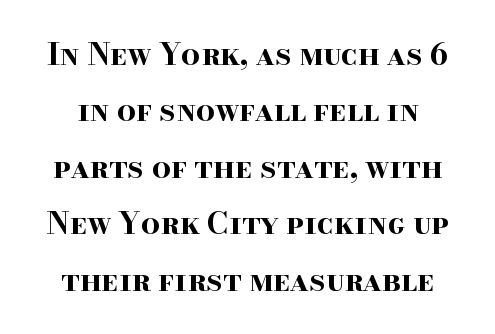
Set as a true bold cut, around the 700 mark. Inter-character spacing is left at the font's built-in metrics. Note the varied advance widths — an 'i' is clearly narrower than an 'm'. Anything drawn beneath the words? Only blank space. I'd call this a serif setting — the letters wear small feet.
